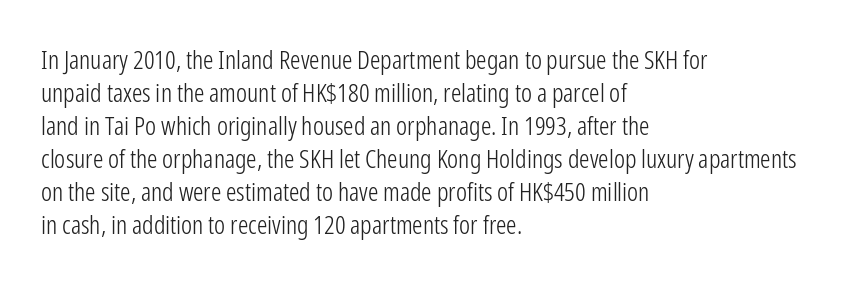
Q: Is the text bold? A: No.
Q: Is the text italic (slanted)? A: No, it is upright.
Q: Is the text underlined? A: No.
Q: How is the paragraph aligned? A: Left-aligned.
Q: Is the spacing between letters normal or unusually wide? A: Normal.
Q: Is the spacing between lines tight, normal or loose? A: Normal.
